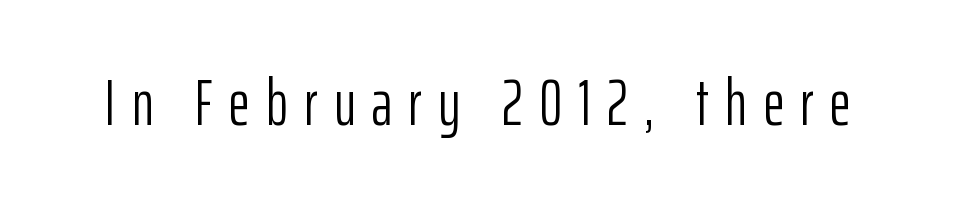
{"serif": "no", "italic": "no", "bold": "no", "weight": "light", "width": "condensed", "stroke_contrast": "low", "x_height": "medium", "monospaced": "no", "underline": "no", "letter_spacing": "wide", "letter_spacing_em": 0.25, "glyph_px": 65}
